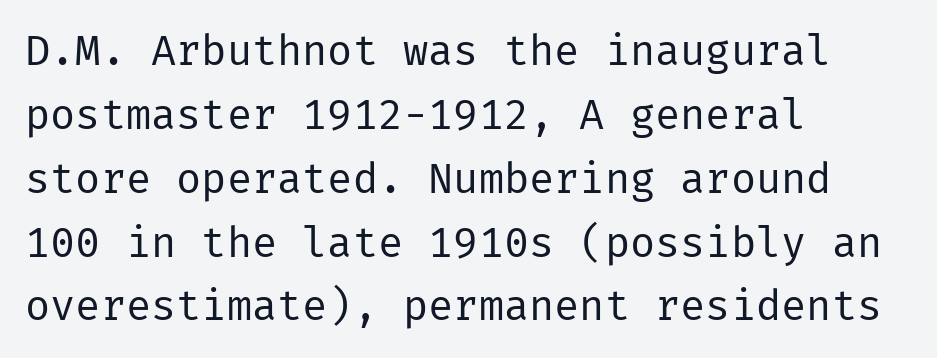
The font's upright variant was chosen for this text. Observe the absence of serifs on each vertical stroke in this sample. One glance says typical: line gaps are just what's usual. Short note: letters normally spaced.
